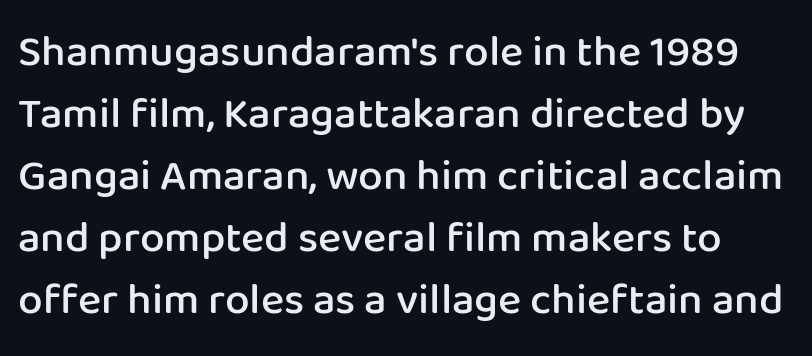
The image shows 44 px semibold sans-serif type, upright; set normal line spacing (1.41x), normal letter spacing, not underlined; low stroke contrast and a medium x-height.
